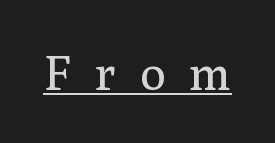
Q: Is the text bold? A: No.
Q: Is the text italic (slanted)? A: No, it is upright.
Q: Is the typeface a serif or a sans-serif typeface? A: Serif.
Q: Is the text underlined? A: Yes.
Q: Is the spacing between letters normal or unusually wide? A: Unusually wide.
Q: Width (condensed, normal, or wide)? A: Normal.
Q: Stroke contrast? A: Medium.
Q: x-height? A: Medium.
Q: Monospaced? A: No.
